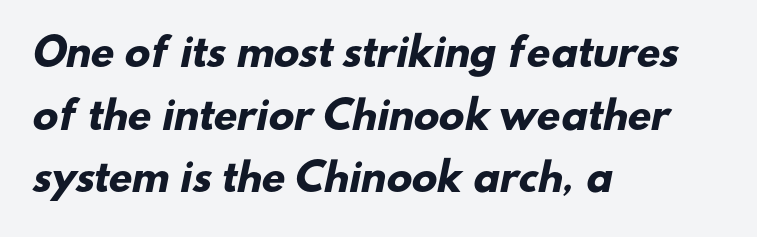
{"serif": "no", "bold": "yes", "weight": "heavy", "width": "normal", "stroke_contrast": "low", "x_height": "small", "monospaced": "no", "underline": "no", "align": "left", "line_spacing": "normal", "line_spacing_ratio": 1.65, "letter_spacing": "normal", "letter_spacing_em": 0.0, "glyph_px": 38}
